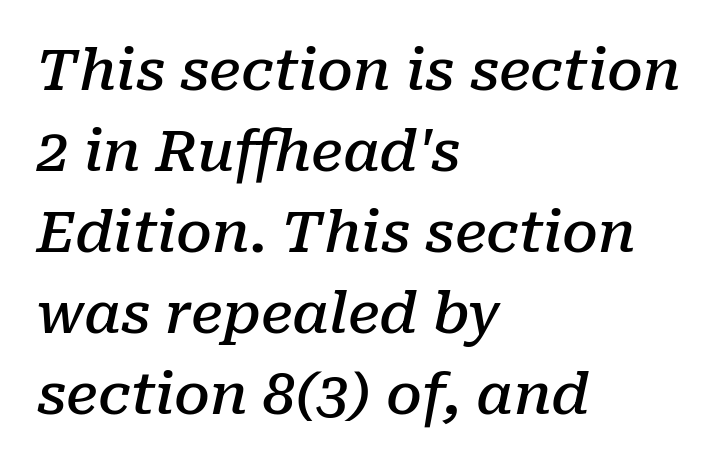
Q: Is the text bold? A: Semi-bold.
Q: Is the text italic (slanted)? A: Yes, it leans right by about 10 degrees.
Q: Is the typeface a serif or a sans-serif typeface? A: Serif.
Q: Is the text underlined? A: No.
Q: How is the paragraph aligned? A: Left-aligned.
Q: Is the spacing between letters normal or unusually wide? A: Normal.
Q: Is the spacing between lines tight, normal or loose? A: Normal.
Q: Width (condensed, normal, or wide)? A: Normal.
Q: Stroke contrast? A: Low.
Q: x-height? A: Medium.
Q: Monospaced? A: No.
